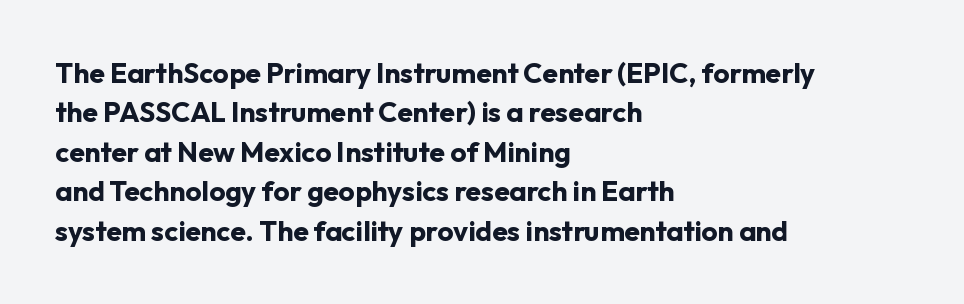
The image shows 28 px bold sans-serif type, upright; set left-aligned, normal line spacing (1.41x), normal letter spacing, not underlined; low stroke contrast and a medium x-height.
